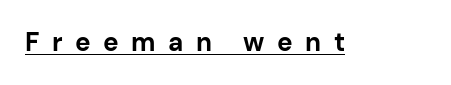
Q: Is the text bold? A: Yes.
Q: Is the text italic (slanted)? A: No, it is upright.
Q: Is the text underlined? A: Yes.
Q: Is the spacing between letters normal or unusually wide? A: Unusually wide.
